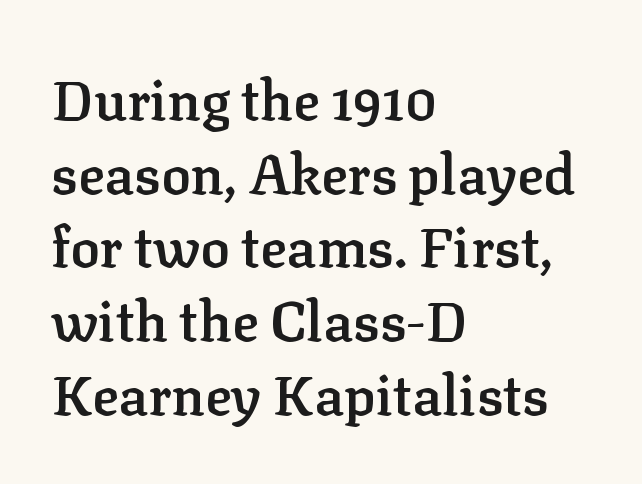
The image shows 55 px semibold serif type, upright; set left-aligned, normal line spacing (1.34x), normal letter spacing, not underlined; low stroke contrast and a medium x-height.
